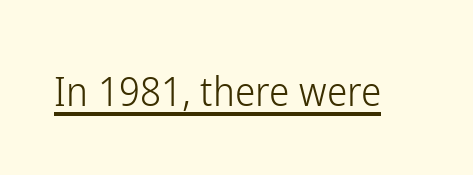
What decoration does the sample have? An underline. Stroke thickness stays within the range of a standard reading face or lighter. Think of a printed novel: that variable character pitch is what you see here. I'd call this a sans setting — the letters go barefoot.
